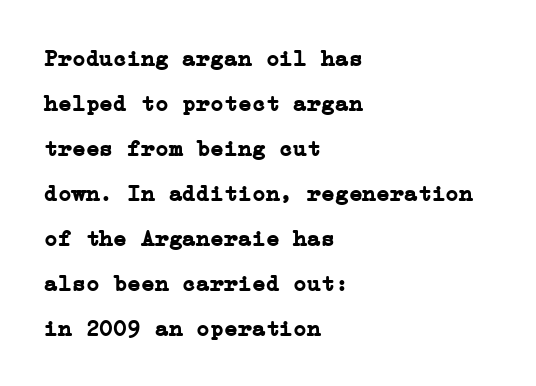
The image shows 23 px bold type, upright; set left-aligned, loose line spacing (1.96x), normal letter spacing, not underlined.
